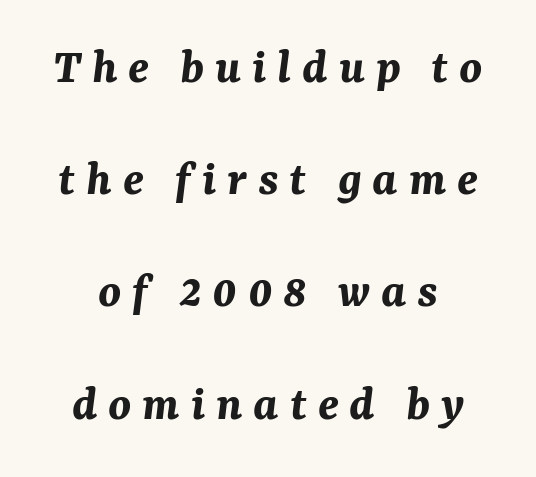
{"italic": "yes", "lean": "right", "slant_degrees": 7, "bold": "yes", "weight": "bold", "width": "normal", "stroke_contrast": "medium", "x_height": "medium", "monospaced": "no", "underline": "no", "line_spacing": "loose", "line_spacing_ratio": 2.2, "letter_spacing": "wide", "letter_spacing_em": 0.21, "glyph_px": 51}
